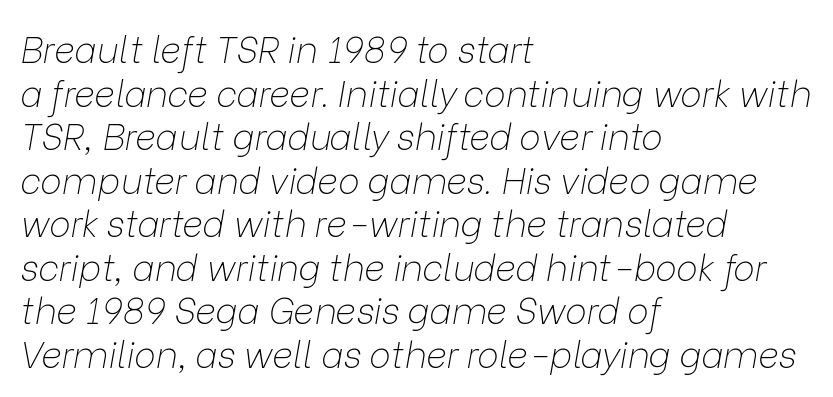
The image shows 36 px thin type, italic (leaning right); set left-aligned, line spacing 1.21x, normal letter spacing, not underlined; low stroke contrast and a medium x-height.
